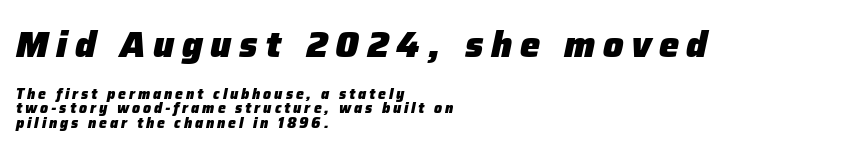
Q: Is the text bold? A: Yes.
Q: Is the text italic (slanted)? A: Yes, it leans right by about 12 degrees.
Q: Is the text underlined? A: No.
Q: How is the paragraph aligned? A: Left-aligned.
Q: Is the spacing between letters normal or unusually wide? A: Unusually wide.
Q: Is the spacing between lines tight, normal or loose? A: Tight.
Q: Which block of text is set in a larger size, the first (top) or the second (bottom)? A: The first (top) one.
Q: Width (condensed, normal, or wide)? A: Normal.
Q: Stroke contrast? A: Low.
Q: x-height? A: Medium.
Q: Monospaced? A: No.
